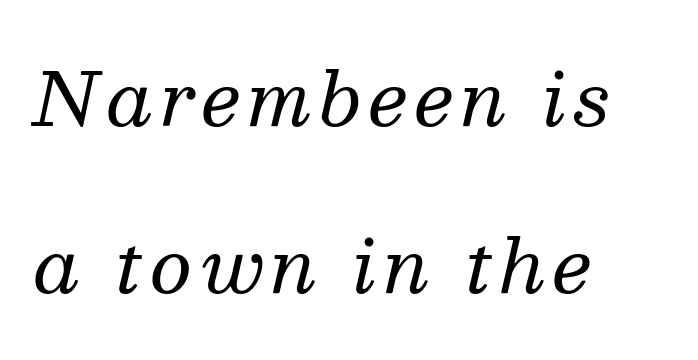
Q: Is the text bold? A: No.
Q: Is the text italic (slanted)? A: Yes, it leans right by about 13 degrees.
Q: Is the typeface a serif or a sans-serif typeface? A: Serif.
Q: Is the text underlined? A: No.
Q: How is the paragraph aligned? A: Left-aligned.
Q: Is the spacing between lines tight, normal or loose? A: Loose.
Q: Width (condensed, normal, or wide)? A: Normal.
Q: Stroke contrast? A: Medium.
Q: x-height? A: Medium.
Q: Monospaced? A: No.
